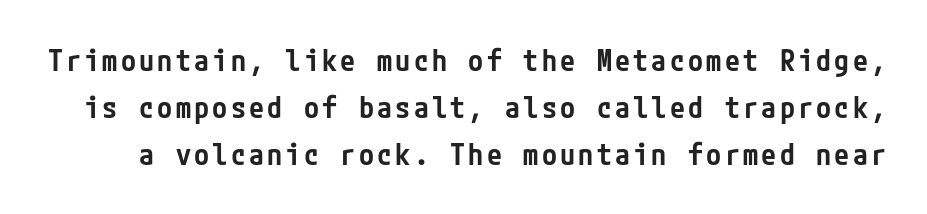
{"serif": "no", "italic": "no", "bold": "semi", "weight": "semibold", "width": "condensed", "stroke_contrast": "low", "x_height": "medium", "underline": "no", "line_spacing": "normal", "line_spacing_ratio": 1.56, "glyph_px": 30}
